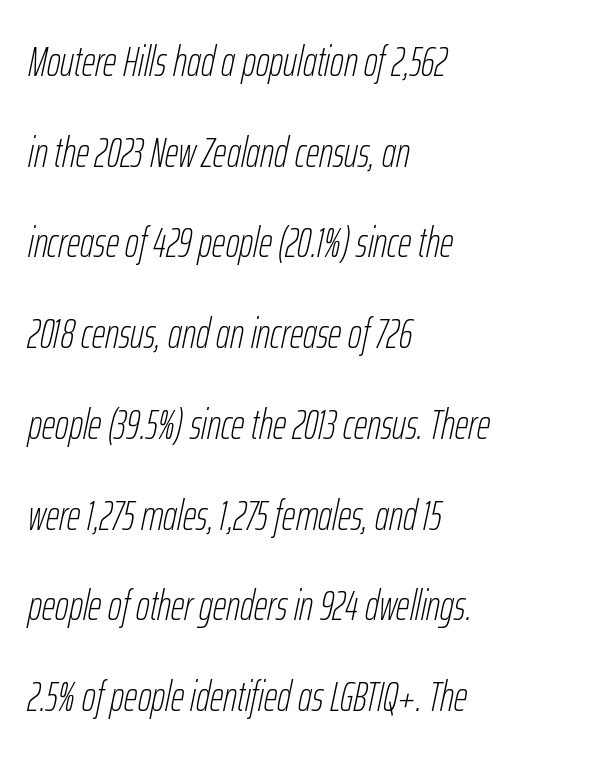
Q: Is the text bold? A: No.
Q: Is the text italic (slanted)? A: Yes, it leans right by about 12 degrees.
Q: Is the text underlined? A: No.
Q: How is the paragraph aligned? A: Left-aligned.
Q: Is the spacing between letters normal or unusually wide? A: Normal.
Q: Is the spacing between lines tight, normal or loose? A: Loose.
Q: Width (condensed, normal, or wide)? A: Condensed.
Q: Stroke contrast? A: Low.
Q: x-height? A: Medium.
Q: Monospaced? A: No.
